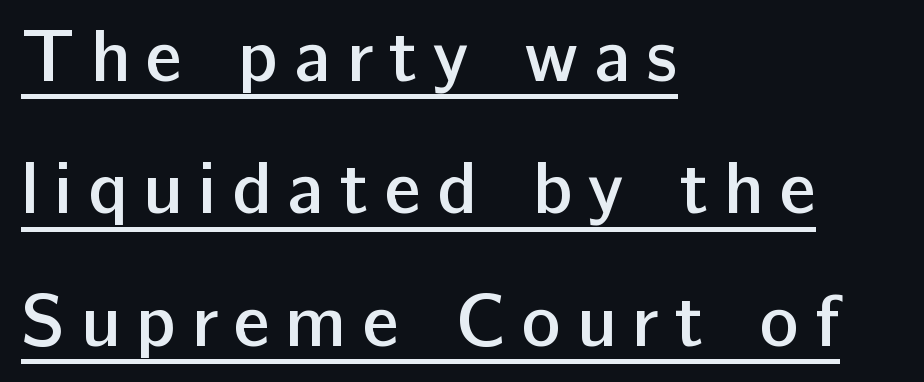
The image shows 74 px semibold sans-serif type, upright; set left-aligned, line spacing 1.79x, unusually wide letter spacing (+0.21 em), underlined; low stroke contrast and a medium x-height.
